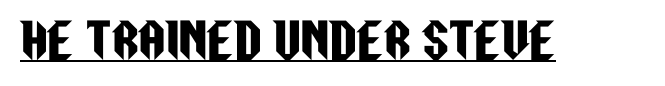
The image shows 47 px condensed sans-serif type, upright; set normal letter spacing, underlined; low stroke contrast and a large x-height.
